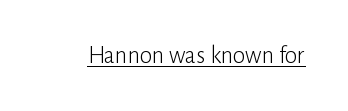
{"italic": "no", "bold": "no", "underline": "yes", "letter_spacing": "normal", "letter_spacing_em": 0.0, "glyph_px": 25}
